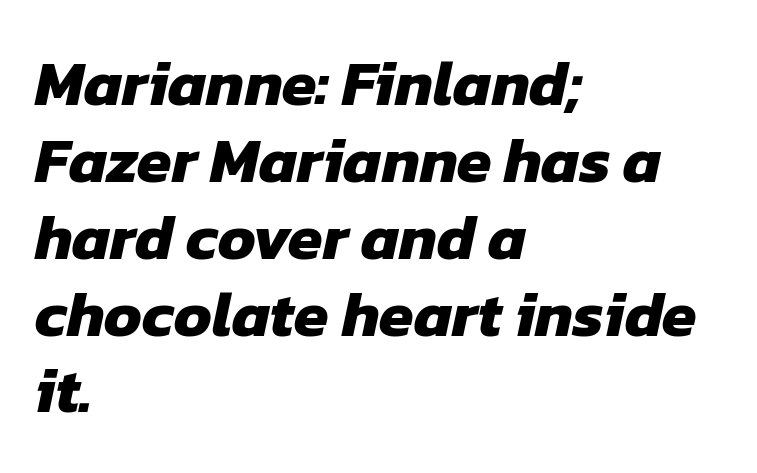
The image shows 63 px heavy sans-serif type; set left-aligned, line spacing 1.22x, normal letter spacing, not underlined; low stroke contrast and a medium x-height.
